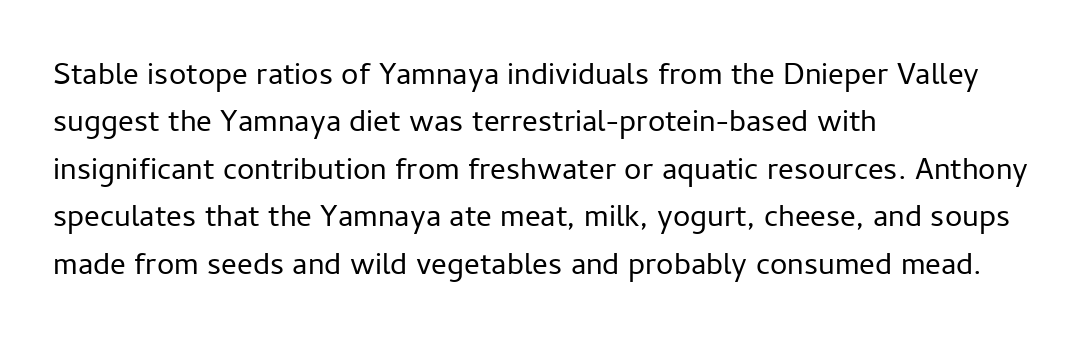
Regarding serifs, this sample does without them. Think standard paragraph weight, or any step lighter than that. The face used here is proportionally spaced, like ordinary book or web type. The letters stand upright; this is a roman face. Nobody drew a line under any word here. The passage is arranged the way most books set body copy — flush left.
